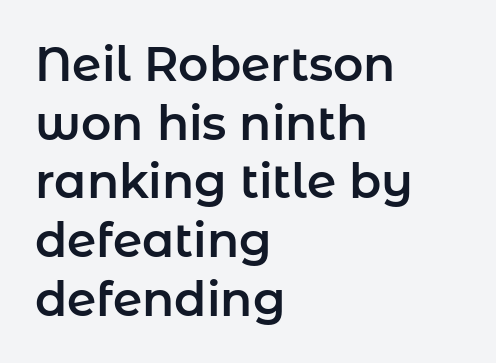
{"serif": "no", "italic": "no", "width": "normal", "stroke_contrast": "low", "x_height": "medium", "monospaced": "no", "underline": "no", "align": "left", "line_spacing": "normal", "line_spacing_ratio": 1.25, "letter_spacing": "normal", "letter_spacing_em": 0.0, "glyph_px": 47}
